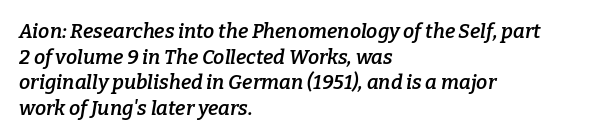
The image shows 20 px text type, italic (leaning right); set left-aligned, normal line spacing (1.28x), normal letter spacing, not underlined.
